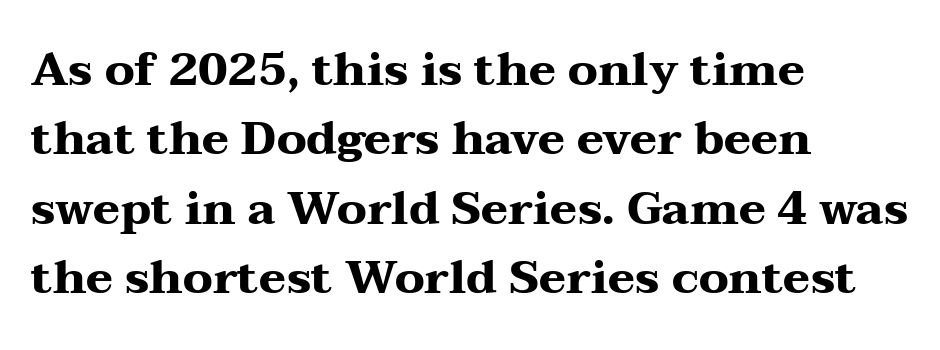
Line spacing here is normal. This rendering features lettering with no underline. Nope, not italic — everything's standing straight. This rendering employs a face with finishing strokes, i.e., a serif. Observe the ordinary spacing: letters are neighbours, not strangers.
